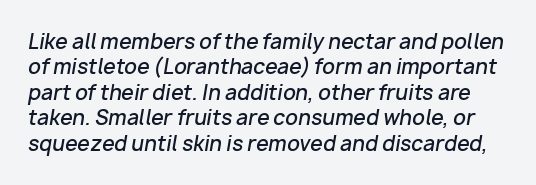
The letters are semibold — heavier than regular but short of a full bold. The passage shown has conventional tracking throughout. The typography opts for an oblique posture over an upright one. Lines of text with bare space underneath. Honestly, the row spacing looks completely unremarkable.
